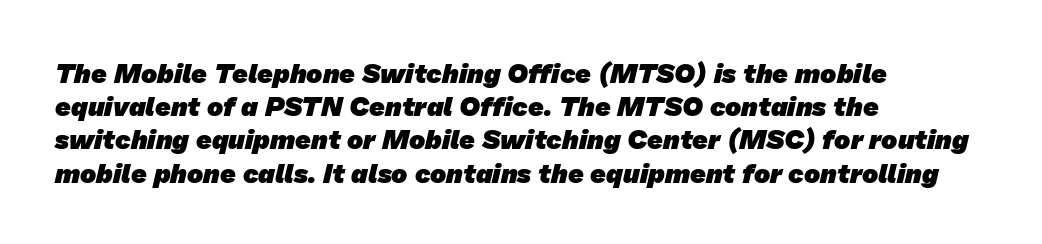
{"bold": "yes", "underline": "no", "align": "left", "line_spacing_ratio": 1.23, "letter_spacing": "normal", "letter_spacing_em": 0.0, "glyph_px": 27}
